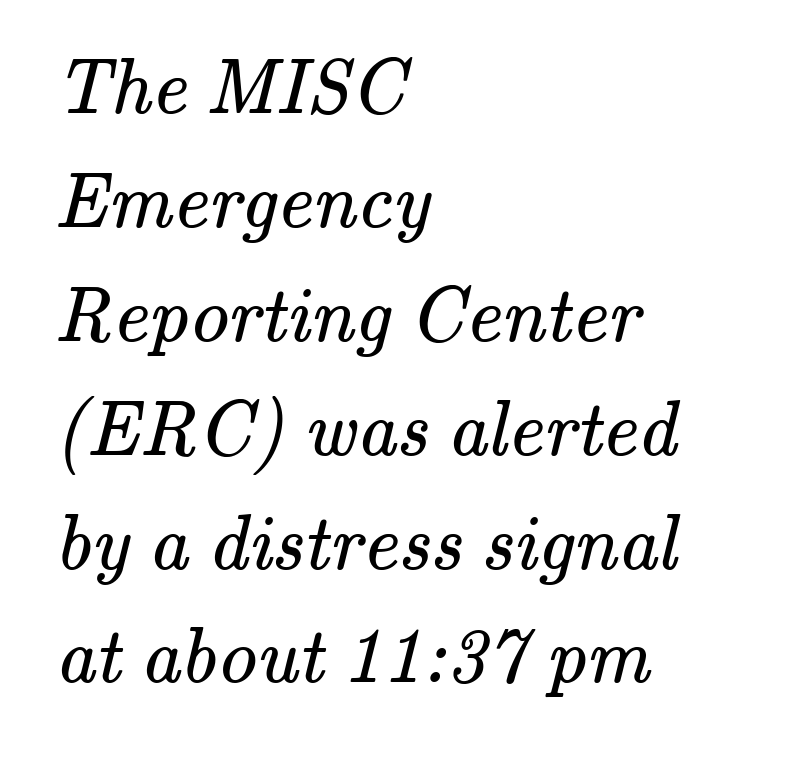
{"serif": "yes", "bold": "no", "weight": "regular", "width": "normal", "stroke_contrast": "medium", "x_height": "small", "monospaced": "no", "underline": "no", "align": "left", "line_spacing": "normal", "line_spacing_ratio": 1.46, "letter_spacing": "normal", "letter_spacing_em": 0.0, "glyph_px": 78}
